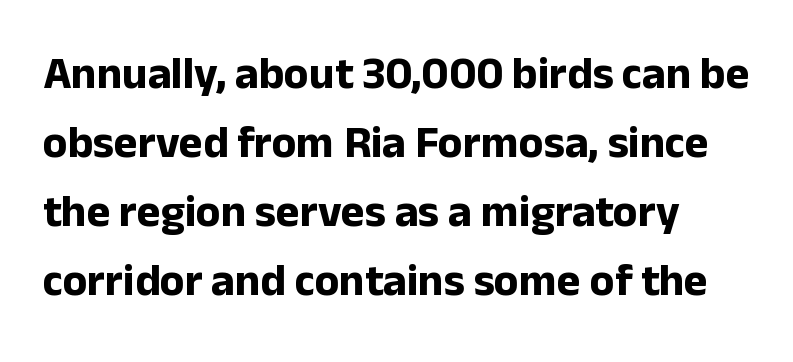
These lines are composed in type without serifs. Students, note that the glyphs here touch the page at normal intervals. Thick stems and heavy bowls — unmistakably bold. The rendering uses natural spacing where letterforms have individual widths. The type sits square on the baseline with zero lean.
